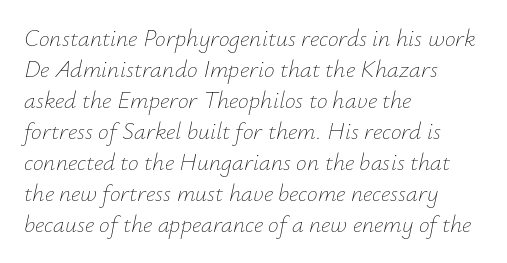
The image shows 24 px text type, italic (leaning right); set left-aligned, normal line spacing (1.29x), normal letter spacing, not underlined.
